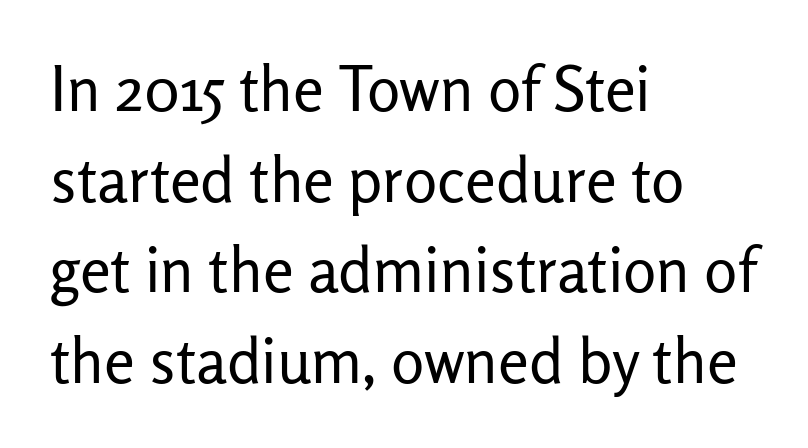
Q: Is the text bold? A: No.
Q: Is the text italic (slanted)? A: No, it is upright.
Q: Is the typeface a serif or a sans-serif typeface? A: Sans-serif.
Q: Is the text underlined? A: No.
Q: How is the paragraph aligned? A: Left-aligned.
Q: Is the spacing between letters normal or unusually wide? A: Normal.
Q: Is the spacing between lines tight, normal or loose? A: Normal.
Q: Width (condensed, normal, or wide)? A: Normal.
Q: Stroke contrast? A: Low.
Q: x-height? A: Medium.
Q: Monospaced? A: No.
